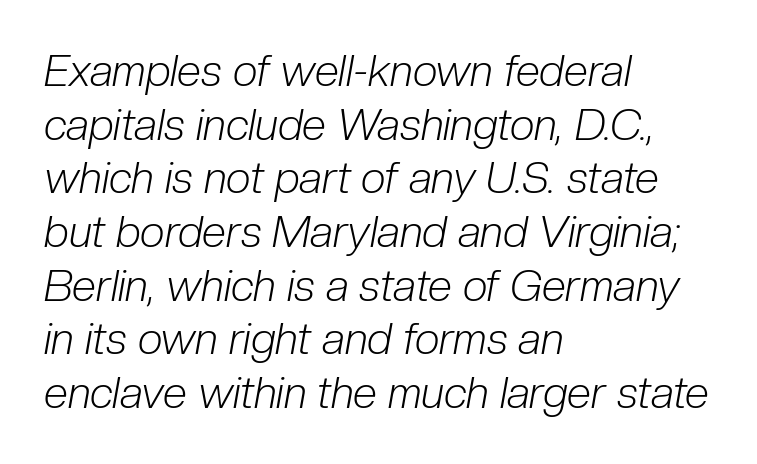
The image shows 44 px light, condensed type, italic (leaning right); set left-aligned, line spacing 1.22x, normal letter spacing, not underlined; low stroke contrast and a medium x-height.
